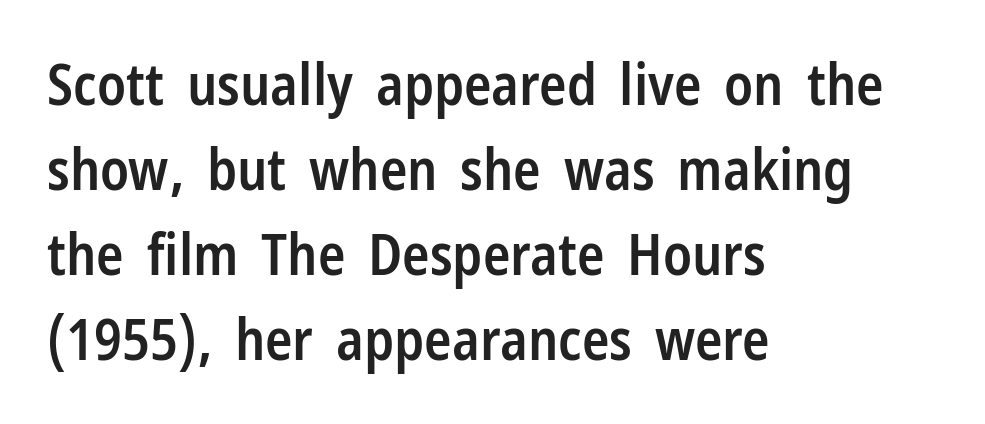
The characters display no serif detailing; their extremities are plain. This is the regular roman posture of the typeface. Every row of glyphs begins at an identical x-position on the left. Only glyphs here, with clear space below each row. Slightly chunky letters — semibold, I'd say, not full bold. Standard letterfit; no display-style spreading of the glyphs.
